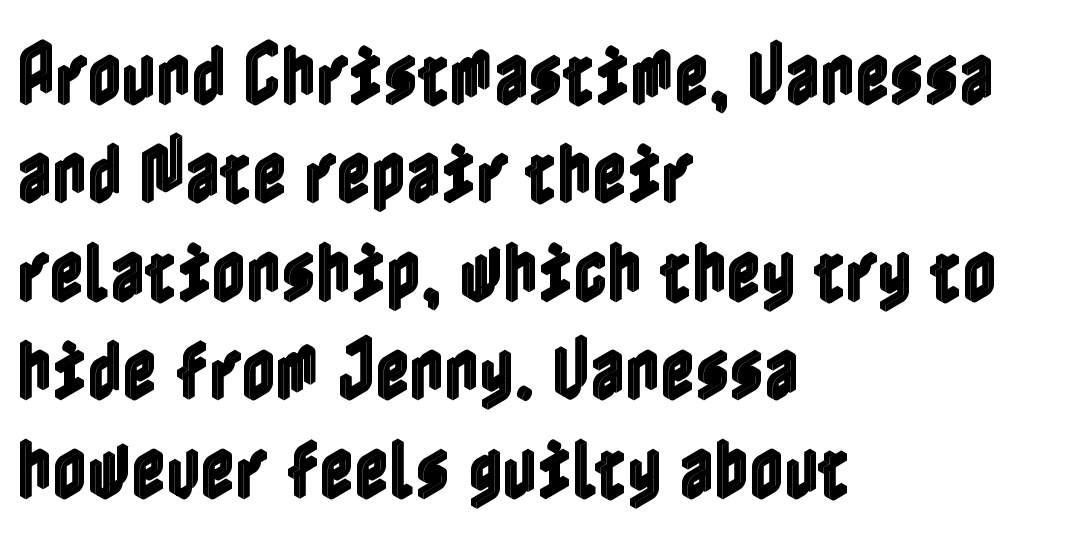
Q: Is the text italic (slanted)? A: No, it is upright.
Q: Is the text underlined? A: No.
Q: How is the paragraph aligned? A: Left-aligned.
Q: Is the spacing between letters normal or unusually wide? A: Normal.
Q: Is the spacing between lines tight, normal or loose? A: Normal.
Q: Width (condensed, normal, or wide)? A: Condensed.
Q: x-height? A: Medium.
